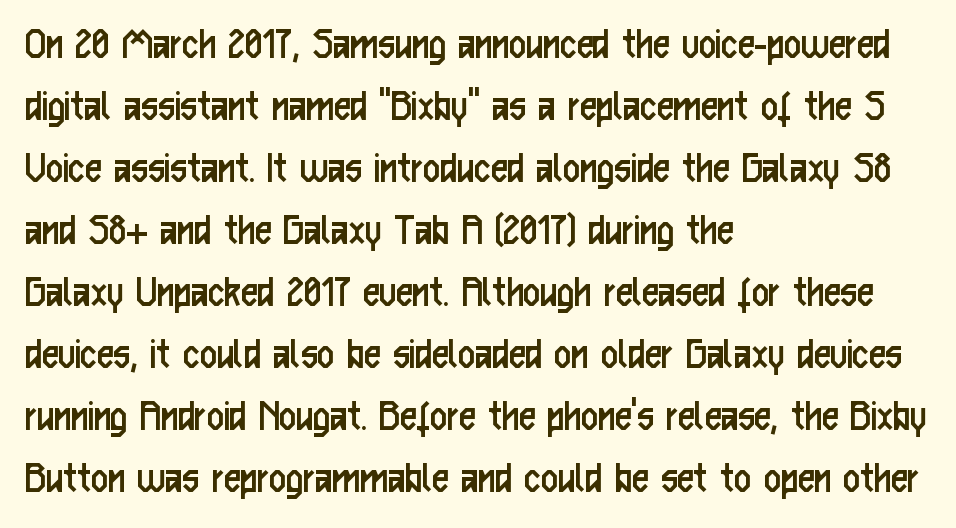
Compared with typical body copy, the letter spacing here is the same. Nothing sits at the stroke ends, so this counts as sans-serif. The face used here is proportionally spaced, like ordinary book or web type. Each stroke keeps to a modest, everyday thickness or less.
